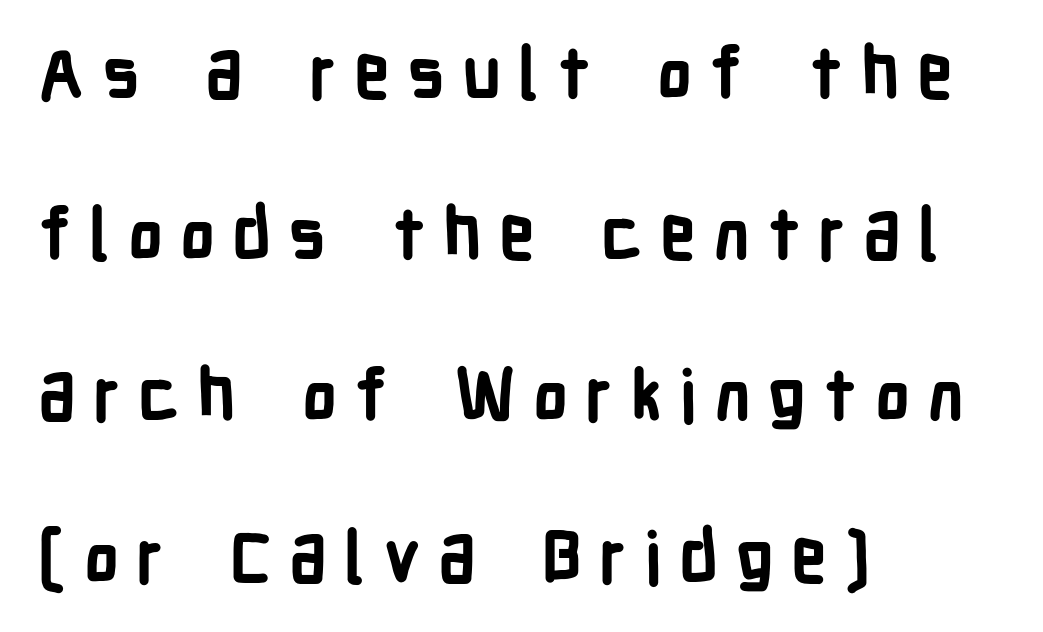
{"serif": "no", "italic": "no", "bold": "yes", "weight": "bold", "width": "condensed", "stroke_contrast": "low", "x_height": "medium", "monospaced": "no", "underline": "no", "align": "left", "line_spacing": "loose", "line_spacing_ratio": 2.27, "letter_spacing": "wide", "letter_spacing_em": 0.24, "glyph_px": 71}
